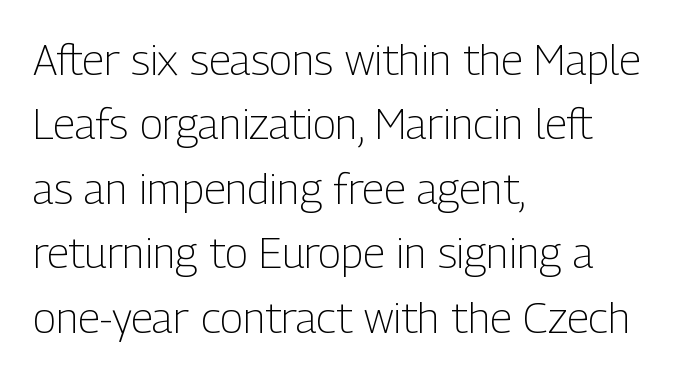
The image shows 43 px light, condensed sans-serif type, upright; set left-aligned, normal line spacing (1.5x), normal letter spacing, not underlined; low stroke contrast and a medium x-height.
